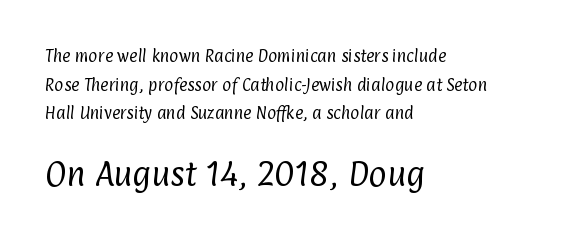
{"serif": "no", "bold": "no", "weight": "regular", "width": "condensed", "stroke_contrast": "low", "x_height": "medium", "monospaced": "no", "underline": "no", "align": "left", "line_spacing": "loose", "line_spacing_ratio": 2.05, "letter_spacing": "normal", "letter_spacing_em": 0.0, "larger_block": "second", "size_ratio": 2.0, "glyph_px": 28}
